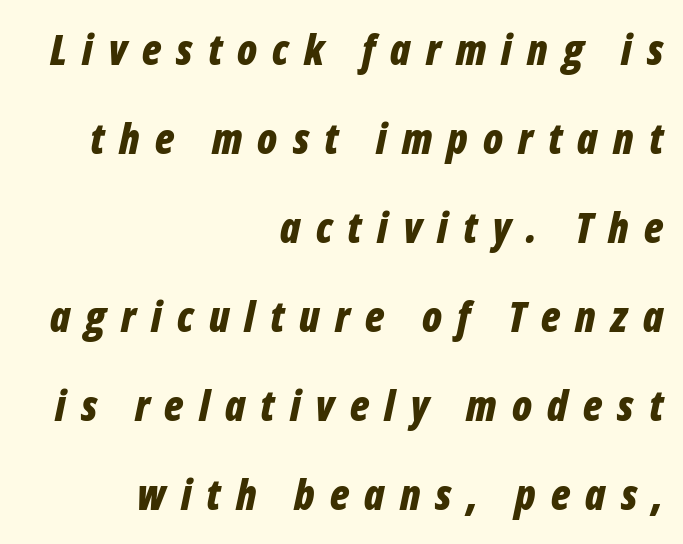
The image shows 42 px bold, condensed type, italic (leaning right); set right-aligned, loose line spacing (2.12x), unusually wide letter spacing (+0.36 em), not underlined; low stroke contrast and a medium x-height.
